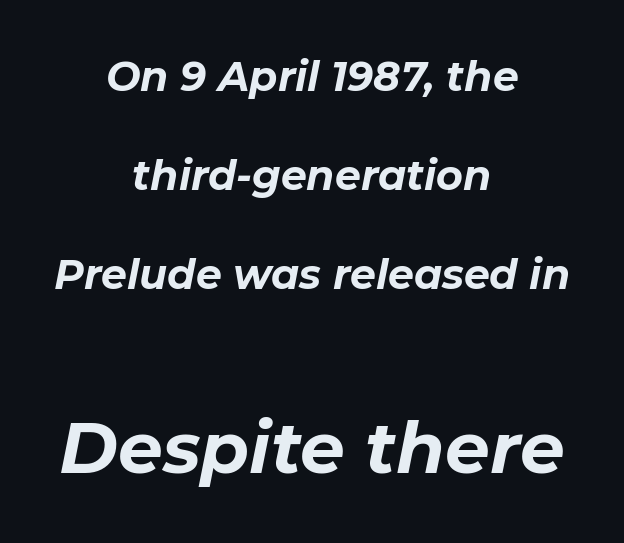
{"italic": "yes", "lean": "right", "slant_degrees": 11, "bold": "yes", "weight": "bold", "width": "normal", "stroke_contrast": "low", "x_height": "medium", "monospaced": "no", "underline": "no", "align": "center", "line_spacing": "loose", "line_spacing_ratio": 2.41, "letter_spacing": "normal", "letter_spacing_em": 0.0, "larger_block": "second", "size_ratio": 1.73, "glyph_px": 71}
